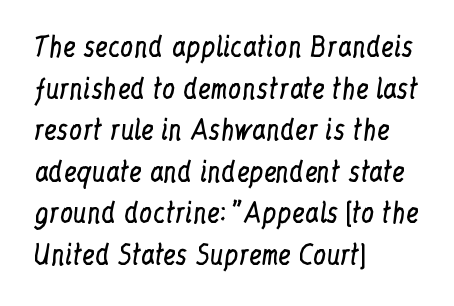
Rule under the text: the space is simply empty. One-word summary of the alignment: left. Stroke thickness stays within the range of a standard reading face or lighter. Rows of type keep a routine distance in the vertical direction. The tracking reads as untouched default to a designer's eye.
